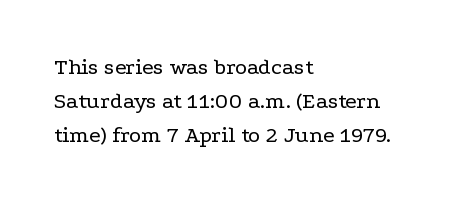
The image shows 23 px text type, upright; set left-aligned, normal line spacing (1.48x), normal letter spacing, not underlined.
